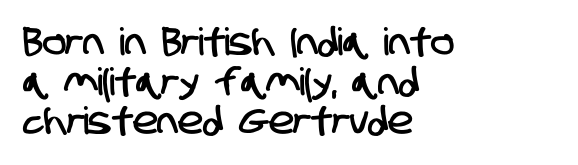
Q: Is the typeface a serif or a sans-serif typeface? A: Sans-serif.
Q: Is the text underlined? A: No.
Q: How is the paragraph aligned? A: Left-aligned.
Q: Is the spacing between letters normal or unusually wide? A: Normal.
Q: Is the spacing between lines tight, normal or loose? A: Tight.
Q: Width (condensed, normal, or wide)? A: Condensed.
Q: Stroke contrast? A: Low.
Q: x-height? A: Large.
Q: Monospaced? A: No.
